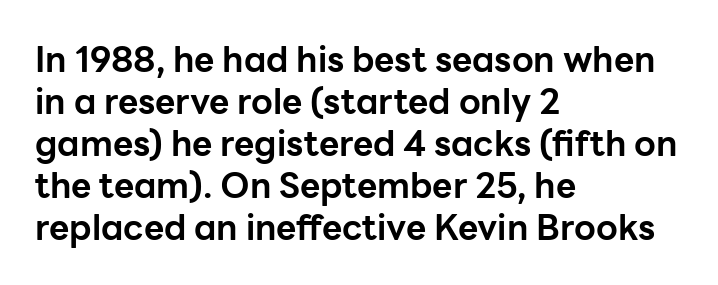
Q: Is the text bold? A: Yes.
Q: Is the text italic (slanted)? A: No, it is upright.
Q: Is the typeface a serif or a sans-serif typeface? A: Sans-serif.
Q: Is the text underlined? A: No.
Q: How is the paragraph aligned? A: Left-aligned.
Q: Is the spacing between letters normal or unusually wide? A: Normal.
Q: Width (condensed, normal, or wide)? A: Normal.
Q: Stroke contrast? A: Low.
Q: x-height? A: Medium.
Q: Monospaced? A: No.
